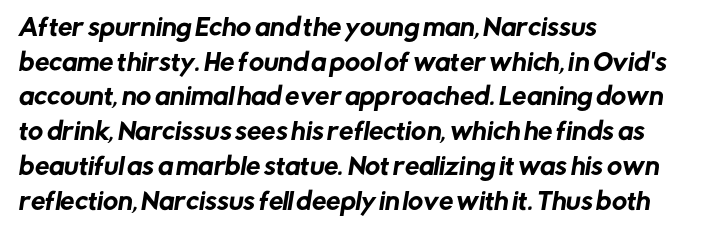
The image shows 23 px text type; set left-aligned, normal line spacing (1.51x), normal letter spacing, not underlined.
